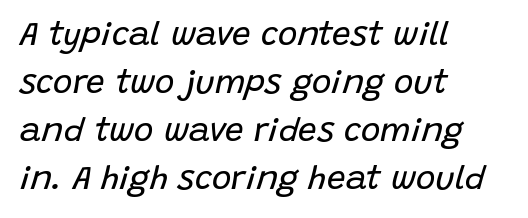
{"italic": "yes", "lean": "right", "slant_degrees": 15, "bold": "no", "weight": "regular", "width": "normal", "stroke_contrast": "low", "x_height": "large", "monospaced": "no", "underline": "no", "align": "left", "line_spacing": "normal", "line_spacing_ratio": 1.45, "letter_spacing": "normal", "letter_spacing_em": 0.0, "glyph_px": 33}
